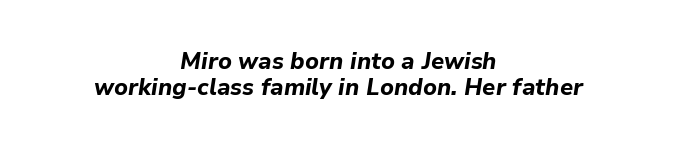
The image shows 23 px bold type, italic (leaning right); set centered, tight line spacing (1.13x), normal letter spacing, not underlined.
